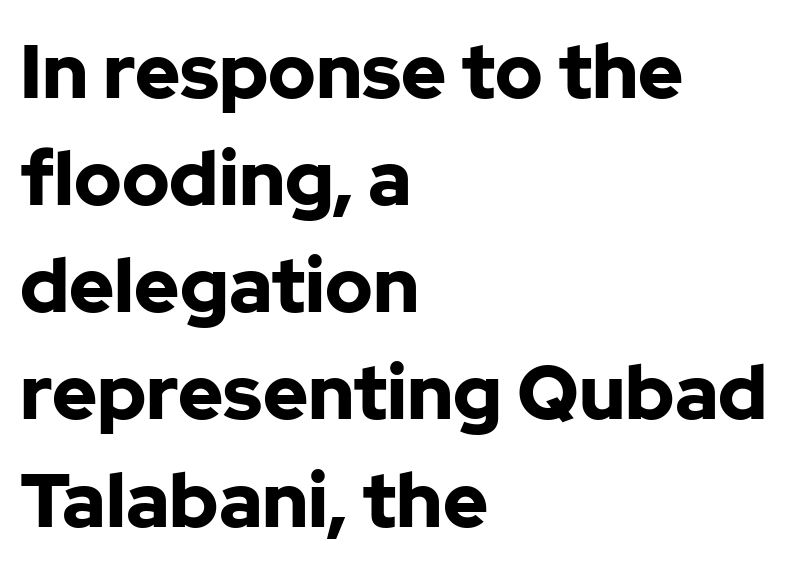
Q: Is the text bold? A: Yes.
Q: Is the text italic (slanted)? A: No, it is upright.
Q: Is the typeface a serif or a sans-serif typeface? A: Sans-serif.
Q: Is the text underlined? A: No.
Q: How is the paragraph aligned? A: Left-aligned.
Q: Is the spacing between letters normal or unusually wide? A: Normal.
Q: Is the spacing between lines tight, normal or loose? A: Normal.
Q: Width (condensed, normal, or wide)? A: Normal.
Q: Stroke contrast? A: Low.
Q: x-height? A: Medium.
Q: Monospaced? A: No.
